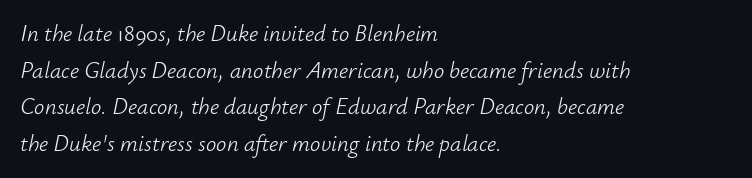
Q: Is the text bold? A: No.
Q: Is the text italic (slanted)? A: Yes, it leans right by about 12 degrees.
Q: Is the text underlined? A: No.
Q: How is the paragraph aligned? A: Left-aligned.
Q: Is the spacing between letters normal or unusually wide? A: Normal.
Q: Is the spacing between lines tight, normal or loose? A: Normal.
